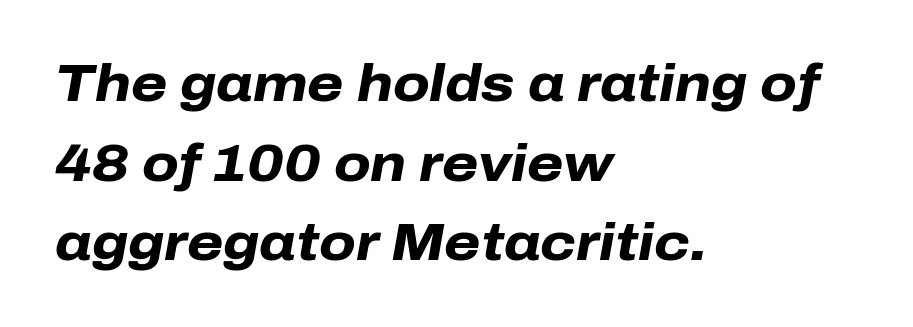
Q: Is the text bold? A: Yes.
Q: Is the text italic (slanted)? A: Yes, it leans right by about 10 degrees.
Q: Is the text underlined? A: No.
Q: How is the paragraph aligned? A: Left-aligned.
Q: Is the spacing between letters normal or unusually wide? A: Normal.
Q: Is the spacing between lines tight, normal or loose? A: Normal.
Q: Width (condensed, normal, or wide)? A: Normal.
Q: Stroke contrast? A: Low.
Q: x-height? A: Medium.
Q: Monospaced? A: No.
